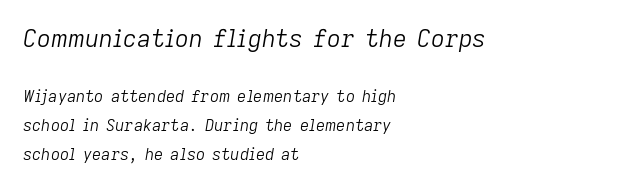
Q: Is the text bold? A: No.
Q: Is the text italic (slanted)? A: Yes, it leans right by about 9 degrees.
Q: Is the text underlined? A: No.
Q: How is the paragraph aligned? A: Left-aligned.
Q: Is the spacing between letters normal or unusually wide? A: Normal.
Q: Which block of text is set in a larger size, the first (top) or the second (bottom)? A: The first (top) one.
